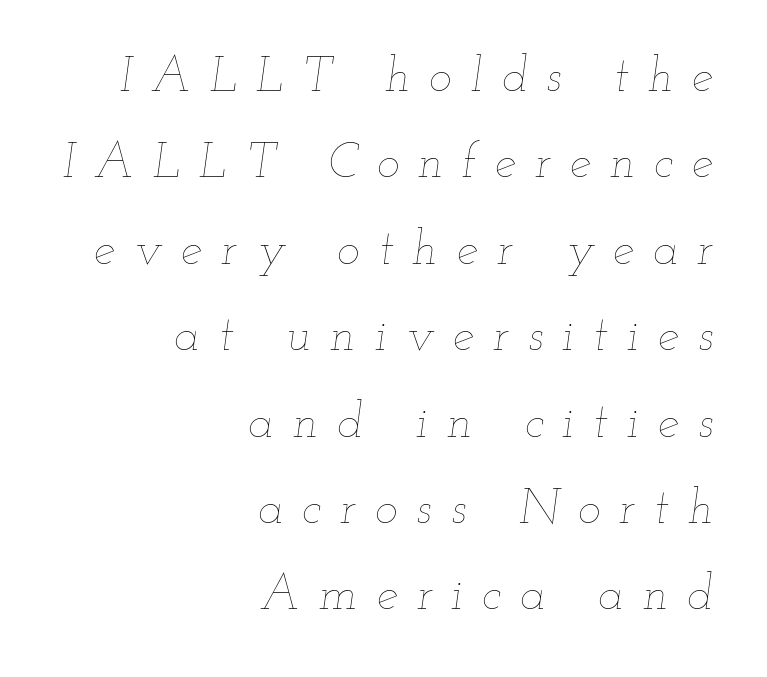
{"italic": "yes", "lean": "right", "slant_degrees": 12, "bold": "no", "weight": "thin", "width": "wide", "stroke_contrast": "low", "x_height": "small", "monospaced": "no", "underline": "no", "align": "right", "line_spacing_ratio": 1.8, "letter_spacing": "wide", "letter_spacing_em": 0.4, "glyph_px": 48}
